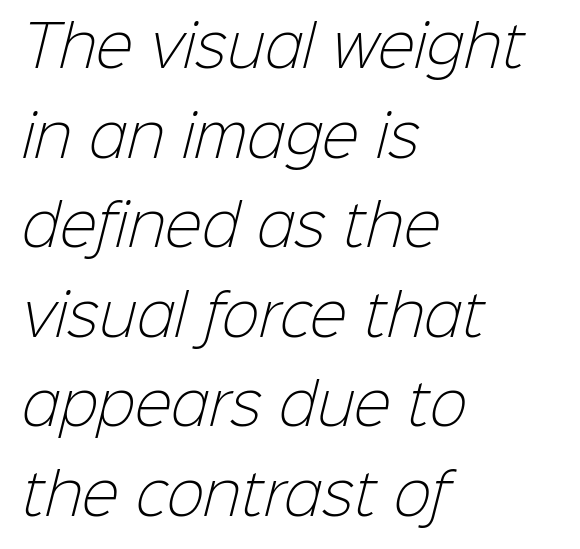
Q: Is the text bold? A: No.
Q: Is the typeface a serif or a sans-serif typeface? A: Sans-serif.
Q: Is the text underlined? A: No.
Q: How is the paragraph aligned? A: Left-aligned.
Q: Is the spacing between letters normal or unusually wide? A: Normal.
Q: Is the spacing between lines tight, normal or loose? A: Normal.
Q: Width (condensed, normal, or wide)? A: Normal.
Q: Stroke contrast? A: Low.
Q: x-height? A: Medium.
Q: Monospaced? A: No.
